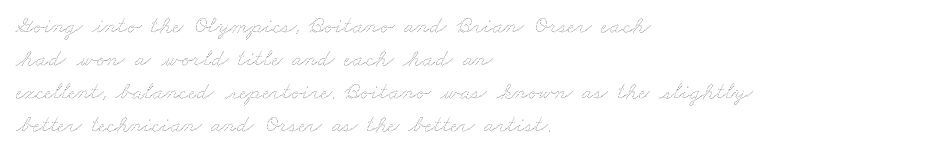
Type without underlining. Successive baselines arrive at the customary interval. The typesetting does not lean heavy: it is not bold. The text block is weighted toward the left margin, trailing off unevenly rightward. The horizontal fit of the characters is conventional and even.
